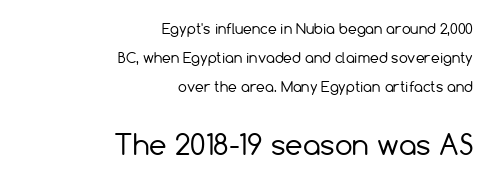
Q: Is the text bold? A: No.
Q: Is the text italic (slanted)? A: No, it is upright.
Q: Is the typeface a serif or a sans-serif typeface? A: Sans-serif.
Q: Is the text underlined? A: No.
Q: How is the paragraph aligned? A: Right-aligned.
Q: Is the spacing between letters normal or unusually wide? A: Normal.
Q: Is the spacing between lines tight, normal or loose? A: Loose.
Q: Which block of text is set in a larger size, the first (top) or the second (bottom)? A: The second (bottom) one.
Q: Width (condensed, normal, or wide)? A: Normal.
Q: Stroke contrast? A: Low.
Q: x-height? A: Medium.
Q: Monospaced? A: No.
